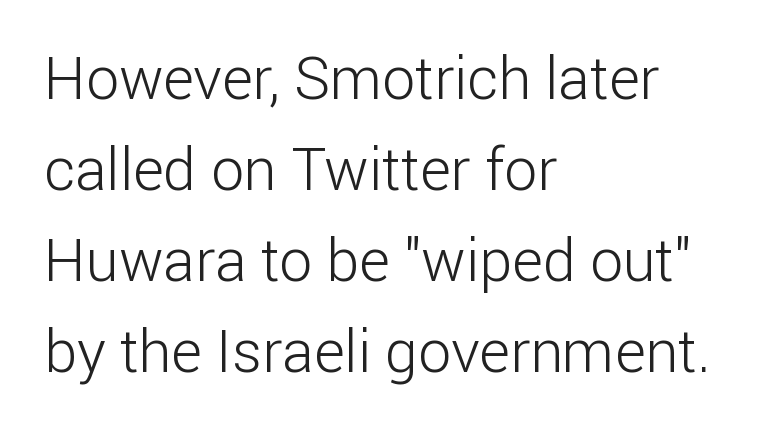
The vertical gap from one line to the next is medium. Proportional: the letters do not fall into vertical columns. Quick note: not italic, upright. The font sits on the lighter half of the weight spectrum, regular included. The compositor pushed each line to the left boundary.
